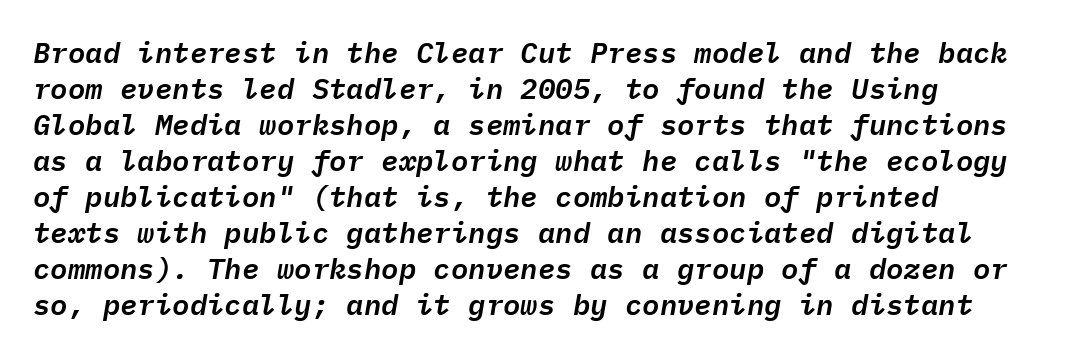
The rendering anchors every line to the left-hand side. Do the characters align in a grid? Yes, the font is monospaced. The gap between lines stays unmarked. The passage shown has conventional tracking throughout. Quick note: italic.
